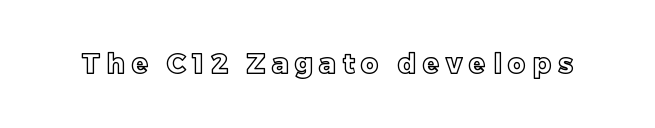
The string is rendered with underlining switched off. Every character sits straight up, as roman type does. The type is letterspaced generously, with wide tracking.
